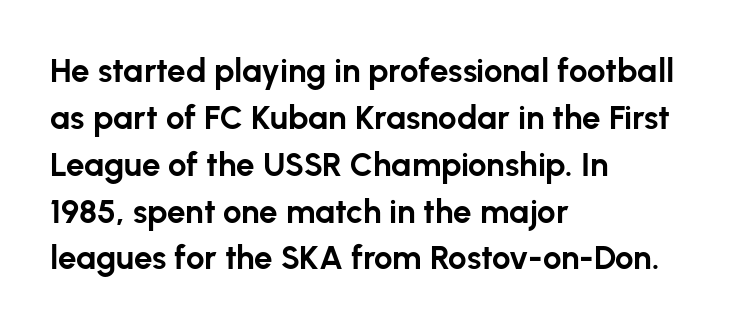
The image shows 33 px bold sans-serif type, upright; set left-aligned, normal line spacing (1.42x), normal letter spacing, not underlined; low stroke contrast and a medium x-height.
